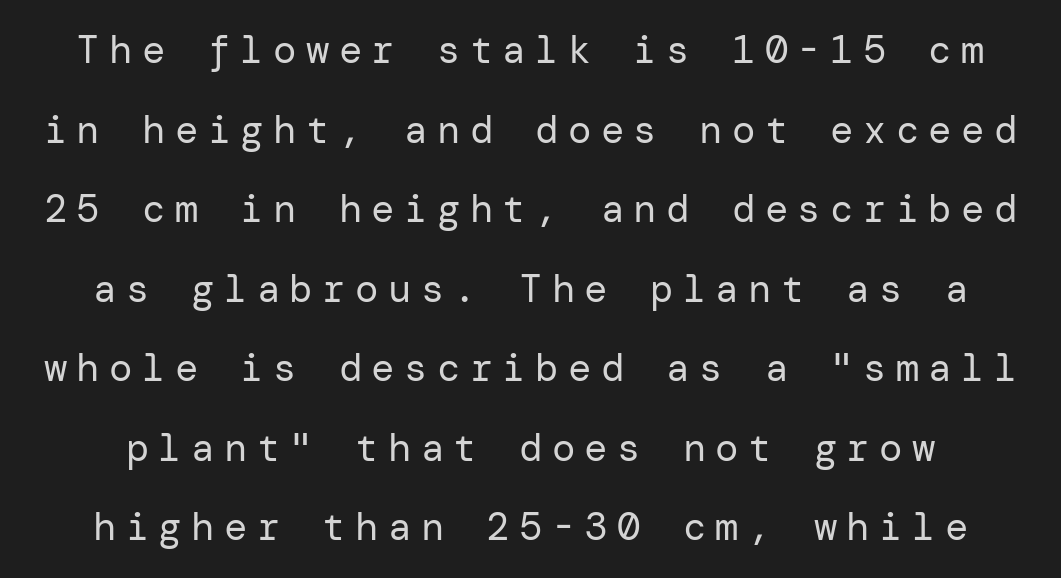
Nothing sits at the stroke ends, so this counts as sans-serif. Weight: not bold — regular or lighter. Inter-character spacing is expanded well beyond the font's built-in metrics. No italicization has been applied; the sample stays upright.
